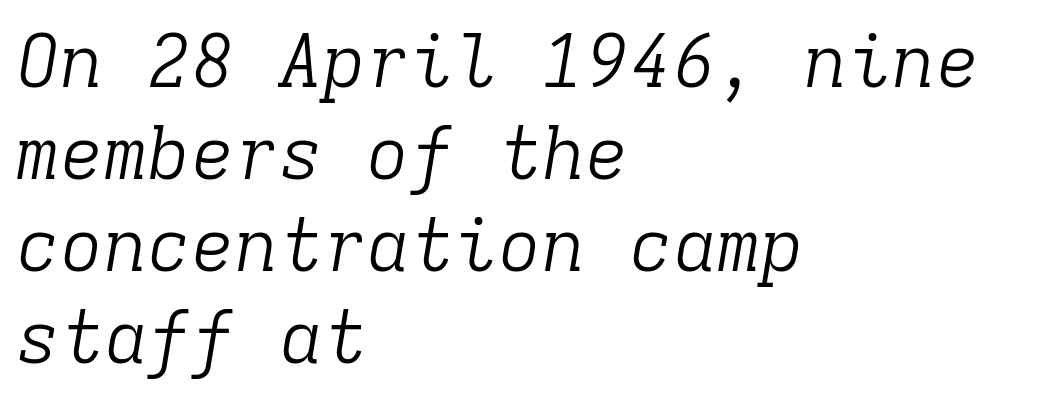
The image shows 73 px light serif type, italic (leaning right), monospaced; set left-aligned, normal line spacing (1.26x), normal letter spacing, not underlined; low stroke contrast and a medium x-height.
